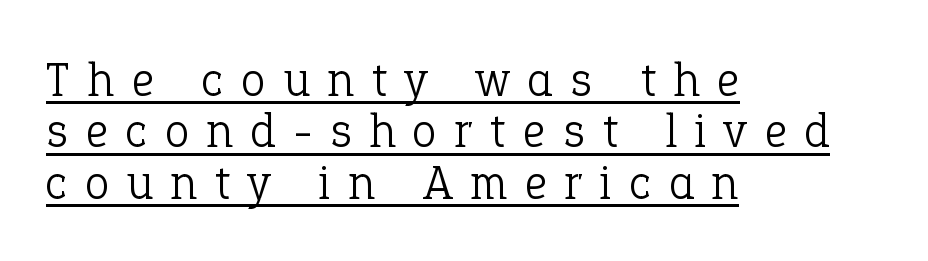
Q: Is the text bold? A: No.
Q: Is the text italic (slanted)? A: No, it is upright.
Q: Is the typeface a serif or a sans-serif typeface? A: Serif.
Q: Is the text underlined? A: Yes.
Q: How is the paragraph aligned? A: Left-aligned.
Q: Is the spacing between letters normal or unusually wide? A: Unusually wide.
Q: Is the spacing between lines tight, normal or loose? A: Tight.
Q: Width (condensed, normal, or wide)? A: Normal.
Q: Stroke contrast? A: Low.
Q: x-height? A: Medium.
Q: Monospaced? A: No.
